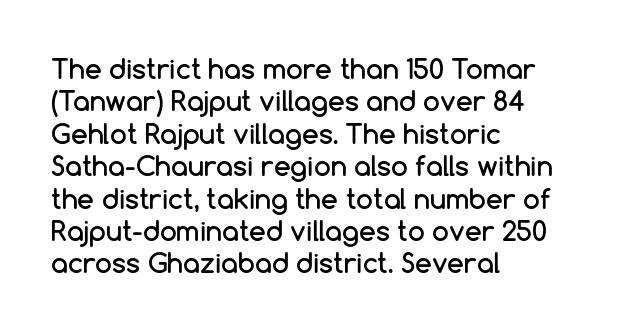
Designer's note — italics off, roman on. The specimen omits any rule beneath the text block's lines. No extra tracking has been applied to these lines. Each line starts at the same left margin while the right side varies.
